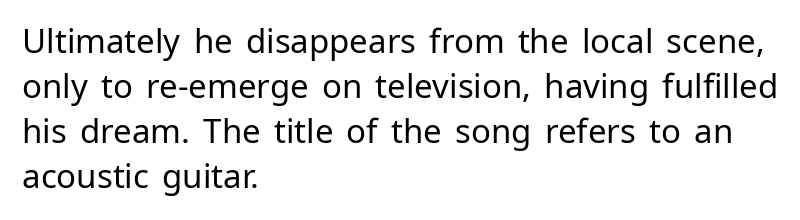
Default kerning and tracking; the words read as compact shapes. Each letter's strokes conclude bluntly, with no projecting serifs. The face used here is proportionally spaced, like ordinary book or web type. If you drew a ruler down the left edge, every line would touch it.
